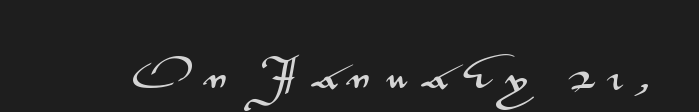
The image shows 32 px wide sans-serif type; set unusually wide letter spacing (+0.45 em), not underlined; medium stroke contrast and a small x-height.
